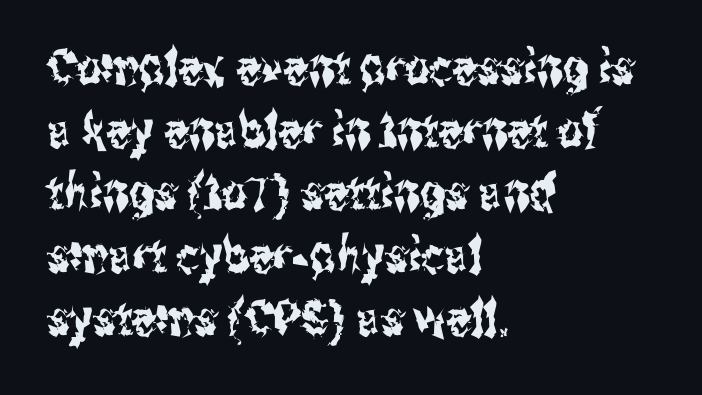
Q: Is the text italic (slanted)? A: No, it is upright.
Q: Is the typeface a serif or a sans-serif typeface? A: Sans-serif.
Q: Is the text underlined? A: No.
Q: How is the paragraph aligned? A: Left-aligned.
Q: Is the spacing between letters normal or unusually wide? A: Normal.
Q: Is the spacing between lines tight, normal or loose? A: Normal.
Q: Width (condensed, normal, or wide)? A: Condensed.
Q: Stroke contrast? A: Medium.
Q: x-height? A: Medium.
Q: Monospaced? A: No.
